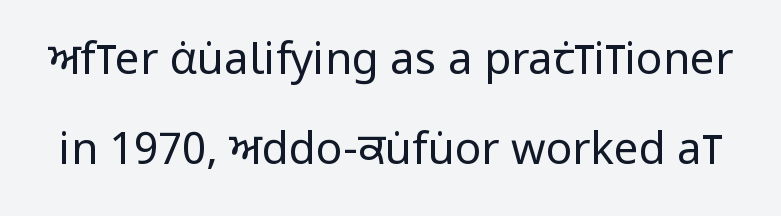
Q: Is the text bold? A: No.
Q: Is the text italic (slanted)? A: No, it is upright.
Q: Is the typeface a serif or a sans-serif typeface? A: Sans-serif.
Q: Is the text underlined? A: No.
Q: Is the spacing between letters normal or unusually wide? A: Normal.
Q: Is the spacing between lines tight, normal or loose? A: Loose.
Q: Width (condensed, normal, or wide)? A: Condensed.
Q: Stroke contrast? A: Low.
Q: x-height? A: Large.
Q: Monospaced? A: No.
